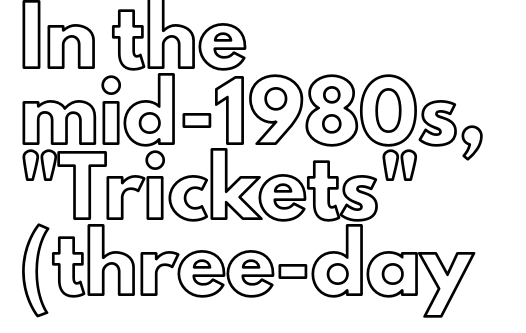
The image shows 54 px text type, upright; set left-aligned, normal line spacing (1.4x), normal letter spacing, not underlined; a small x-height.
